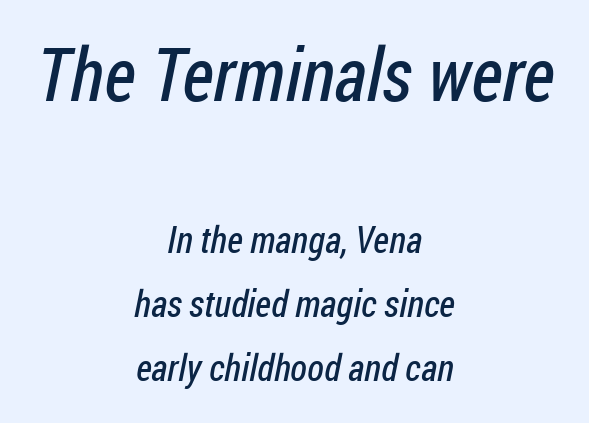
The gap between lines stays unmarked. Stroke terminals: plain, sans-serif. These lines are rendered in a variable-pitch font. Stroke thickness stays within the range of a standard reading face or lighter.
